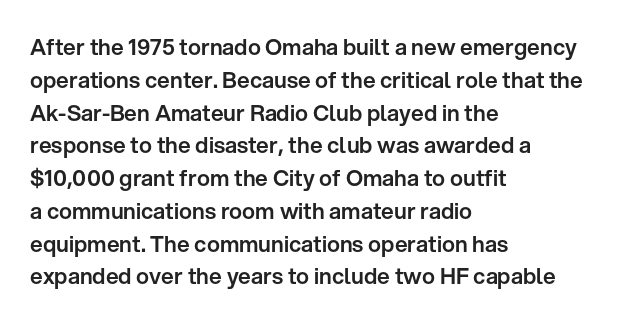
The specimen omits any rule beneath the text block's lines. Is the letter spacing exaggerated? No — it looks like the ordinary default. The typography opts for an upright posture over an oblique one. The rag falls on the right side of this text block. Baseline-to-baseline distance is the conventional proportion of letter height.
